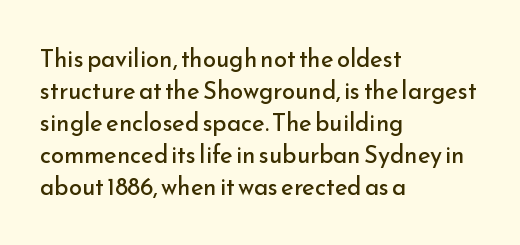
A bare baseline throughout the passage. Does the lettering tilt? It doesn't — this is upright. Leftover space on each line is placed entirely after the last word. Regarding leading, the lines here are spaced in the standard way. Inter-character spacing is left at the font's built-in metrics. Compared with a typical body face, this is equally light or lighter still.
